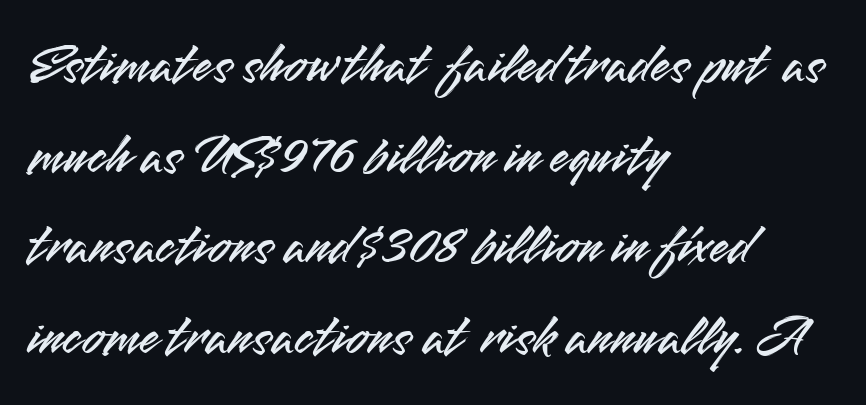
Q: Is the text italic (slanted)? A: Yes.
Q: Is the typeface a serif or a sans-serif typeface? A: Sans-serif.
Q: Is the text underlined? A: No.
Q: How is the paragraph aligned? A: Left-aligned.
Q: Is the spacing between letters normal or unusually wide? A: Normal.
Q: Is the spacing between lines tight, normal or loose? A: Normal.
Q: Width (condensed, normal, or wide)? A: Normal.
Q: Stroke contrast? A: Medium.
Q: x-height? A: Small.
Q: Monospaced? A: No.
